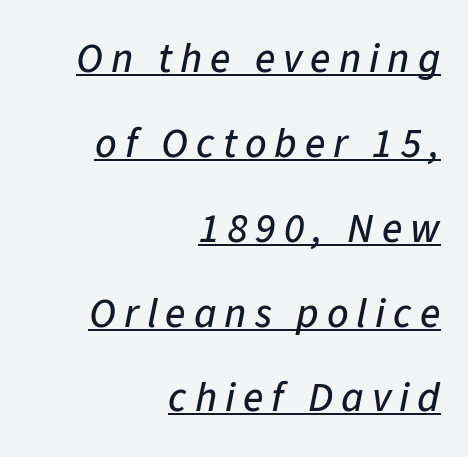
The image shows 42 px text type, italic (leaning right); set right-aligned, loose line spacing (2.02x), underlined; low stroke contrast and a medium x-height.
